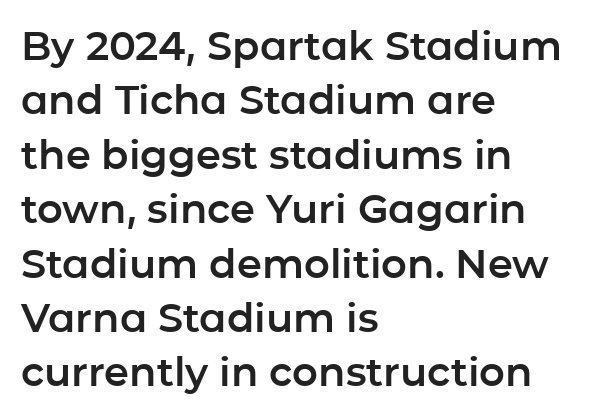
The letters carry no serifs — their stems end cleanly without finishing strokes. Decoration check: the copy has no underline. The designer left line spacing at the default. You could call the tracking neutral — neither tight nor loose.
